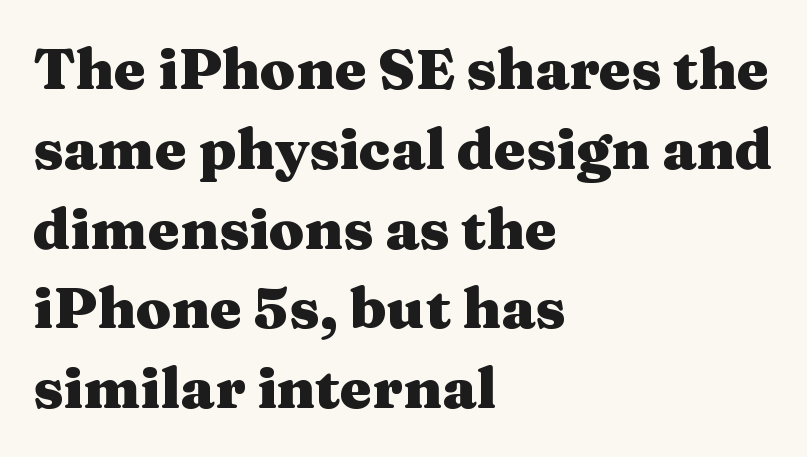
{"serif": "yes", "italic": "no", "bold": "yes", "weight": "heavy", "width": "wide", "stroke_contrast": "medium", "x_height": "medium", "monospaced": "no", "underline": "no", "align": "left", "line_spacing": "normal", "line_spacing_ratio": 1.4, "letter_spacing": "normal", "letter_spacing_em": 0.0, "glyph_px": 57}
